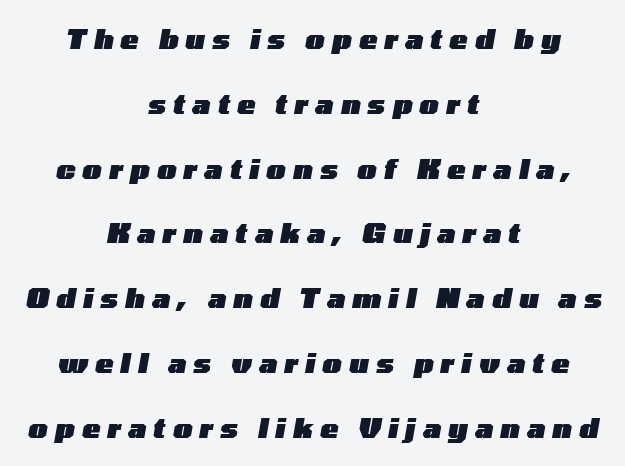
Regarding leading, the lines here are spaced well apart. The face used here has the dense, thick strokes of a bold. Short note: letters widely spaced. The letters are slanted; this is an italic face.
